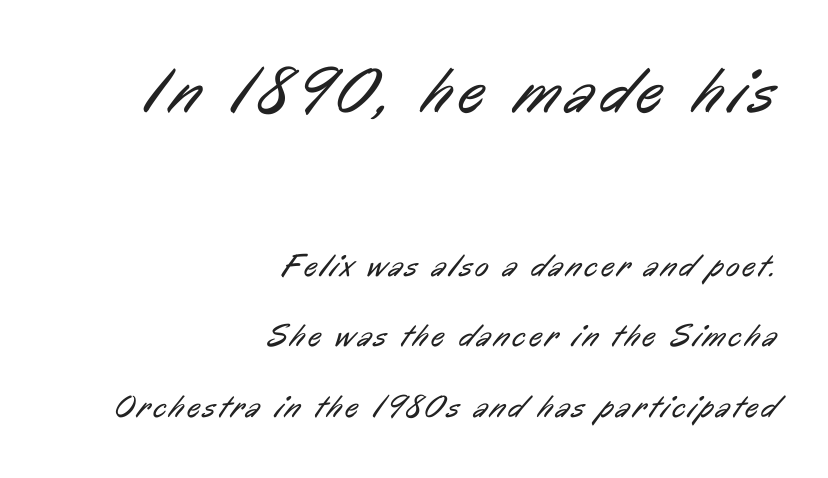
Q: Is the text bold? A: No.
Q: Is the typeface a serif or a sans-serif typeface? A: Sans-serif.
Q: Is the text underlined? A: No.
Q: How is the paragraph aligned? A: Right-aligned.
Q: Is the spacing between lines tight, normal or loose? A: Loose.
Q: Which block of text is set in a larger size, the first (top) or the second (bottom)? A: The first (top) one.
Q: Width (condensed, normal, or wide)? A: Condensed.
Q: Stroke contrast? A: Low.
Q: x-height? A: Medium.
Q: Monospaced? A: No.
